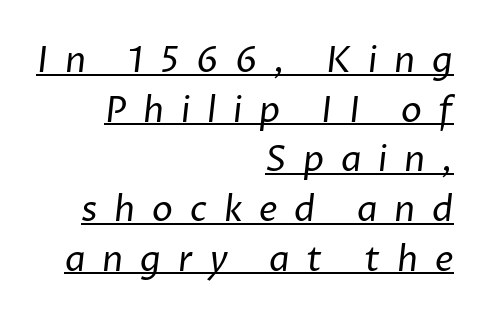
{"serif": "no", "bold": "no", "weight": "regular", "width": "normal", "stroke_contrast": "low", "x_height": "medium", "monospaced": "no", "underline": "yes", "align": "right", "line_spacing": "normal", "line_spacing_ratio": 1.42, "letter_spacing": "wide", "letter_spacing_em": 0.48, "glyph_px": 35}
